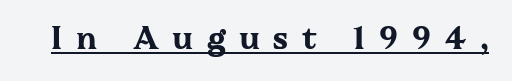
Q: Is the text bold? A: Yes.
Q: Is the text italic (slanted)? A: No, it is upright.
Q: Is the typeface a serif or a sans-serif typeface? A: Serif.
Q: Is the text underlined? A: Yes.
Q: Is the spacing between letters normal or unusually wide? A: Unusually wide.
Q: Width (condensed, normal, or wide)? A: Wide.
Q: Stroke contrast? A: Medium.
Q: x-height? A: Medium.
Q: Monospaced? A: No.
